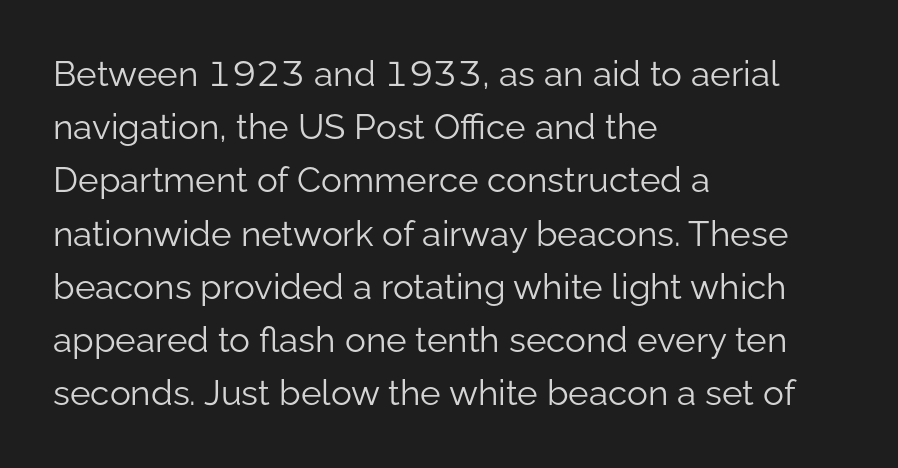
Q: Is the text bold? A: No.
Q: Is the text italic (slanted)? A: No, it is upright.
Q: Is the typeface a serif or a sans-serif typeface? A: Sans-serif.
Q: Is the text underlined? A: No.
Q: How is the paragraph aligned? A: Left-aligned.
Q: Is the spacing between letters normal or unusually wide? A: Normal.
Q: Is the spacing between lines tight, normal or loose? A: Normal.
Q: Width (condensed, normal, or wide)? A: Normal.
Q: Stroke contrast? A: Low.
Q: x-height? A: Medium.
Q: Monospaced? A: No.
